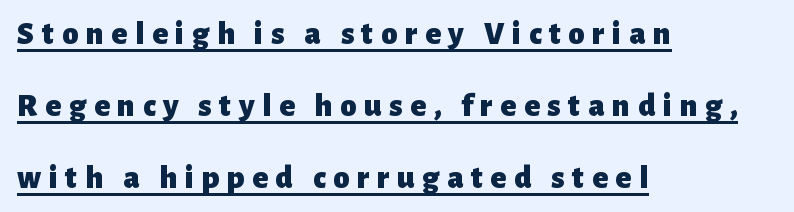
The image shows 33 px heavy sans-serif type, upright; set left-aligned, loose line spacing (2.18x), unusually wide letter spacing (+0.23 em), underlined; low stroke contrast and a medium x-height.
